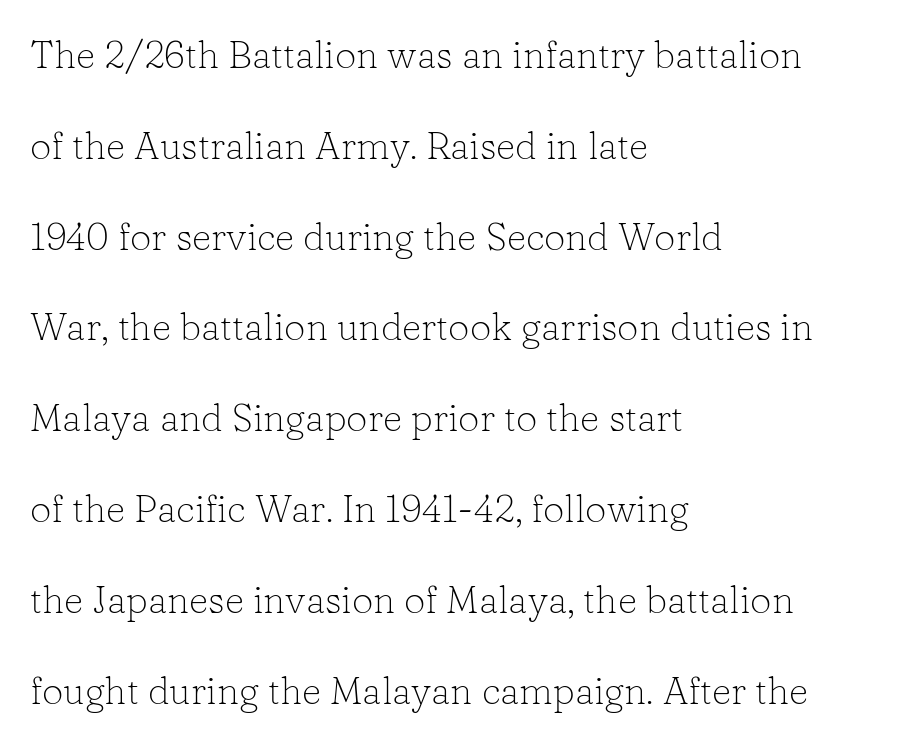
This sample uses plain, unmodified letter spacing. Notice how the stems are strictly vertical — no italics here. Leading: increased. Weight: in the light-to-regular range.
